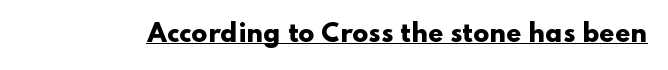
The image shows 24 px bold type, upright; set normal letter spacing, underlined.
